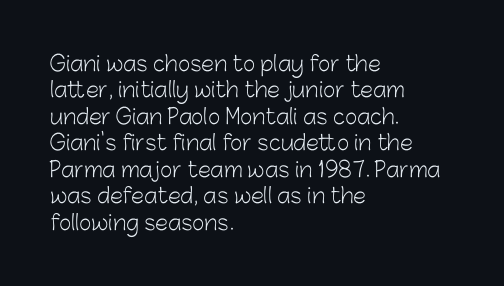
Q: Is the text bold? A: No.
Q: Is the text italic (slanted)? A: No, it is upright.
Q: Is the text underlined? A: No.
Q: How is the paragraph aligned? A: Left-aligned.
Q: Is the spacing between letters normal or unusually wide? A: Normal.
Q: Is the spacing between lines tight, normal or loose? A: Normal.
